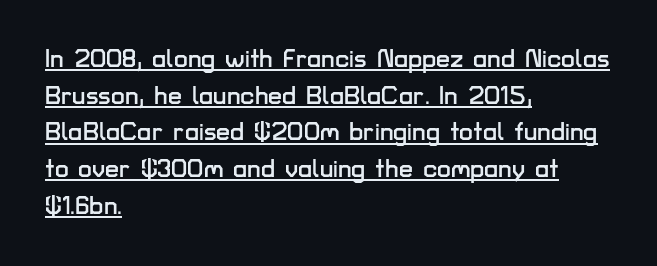
{"italic": "no", "underline": "yes", "align": "left", "line_spacing": "normal", "line_spacing_ratio": 1.47, "letter_spacing": "normal", "letter_spacing_em": 0.0, "glyph_px": 25}
